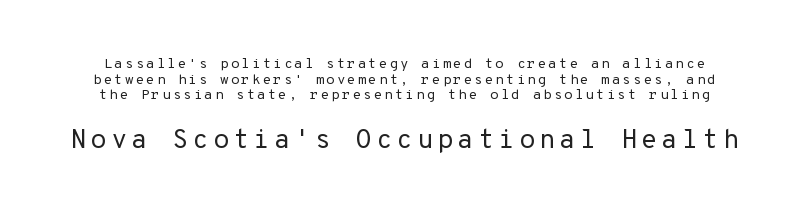
{"italic": "no", "bold": "no", "underline": "no", "line_spacing": "tight", "line_spacing_ratio": 1.12, "larger_block": "second", "size_ratio": 1.93, "glyph_px": 27}
